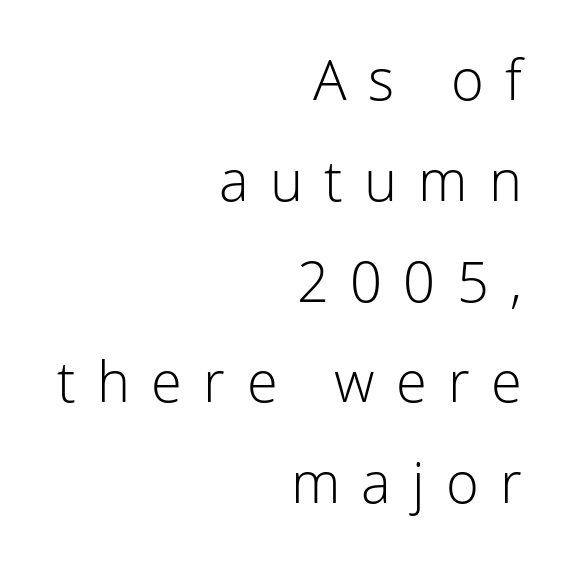
Look at the bottom of the vertical strokes: they stop flat, with no serifs. The axis of the letterforms is exactly vertical. The rendering inserts visible extra space after every character. No word sits above an underline.
